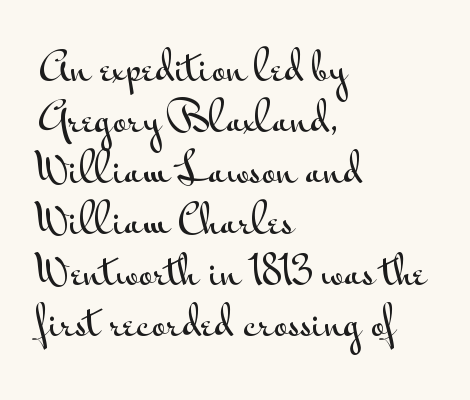
The specimen omits any rule beneath the text block's lines. Honestly, the letter spacing is just normal — you wouldn't notice it. Each letter keeps its own natural width here, so spacing adapts to shape. Left-aligned paragraph, ragged on the right. The leading is moderate, giving the passage an even texture.
